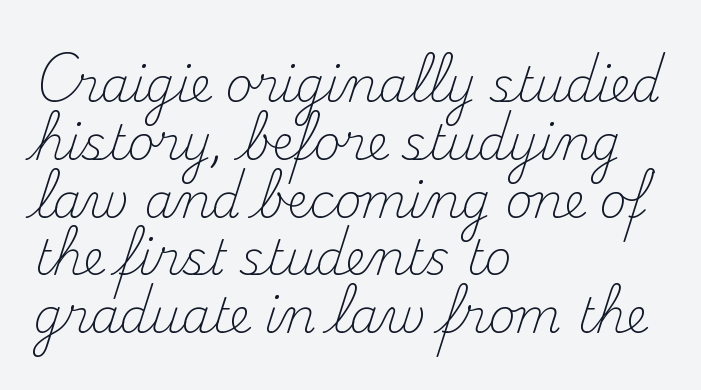
Quick note: underline off. The face used here is proportionally spaced, like ordinary book or web type. The letterforms sit shoulder to shoulder at normal distance. The typesetting does not lean heavy: it is not bold.
